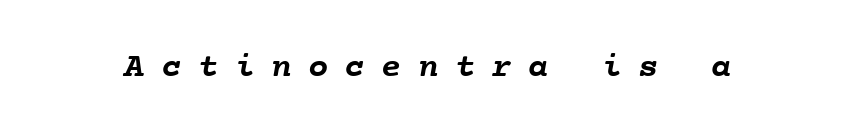
The image shows 34 px semibold type, monospaced; set unusually wide letter spacing (+0.48 em), not underlined; low stroke contrast and a medium x-height.
